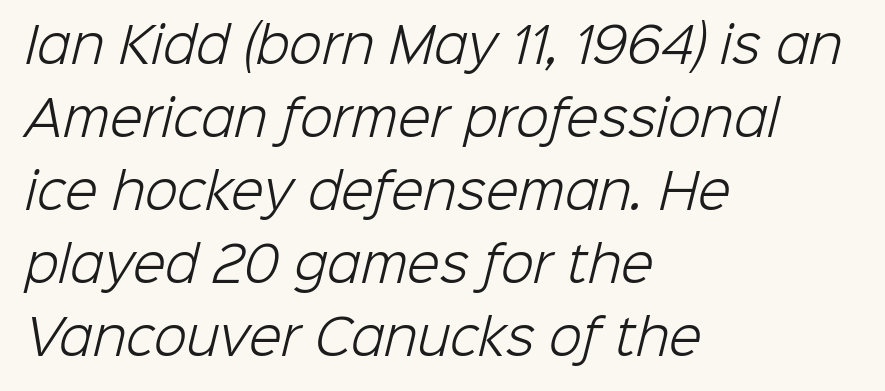
The image shows 48 px light sans-serif type; set left-aligned, normal line spacing (1.52x), normal letter spacing, not underlined; low stroke contrast and a medium x-height.
